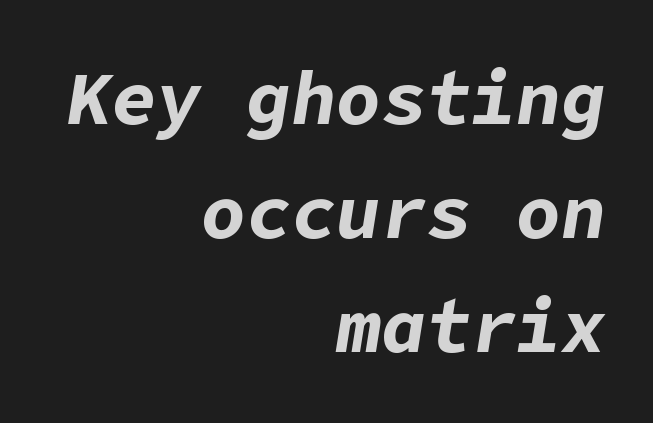
The image shows 75 px bold type, italic (leaning right); set right-aligned, normal line spacing (1.52x), normal letter spacing, not underlined; low stroke contrast and a medium x-height.
